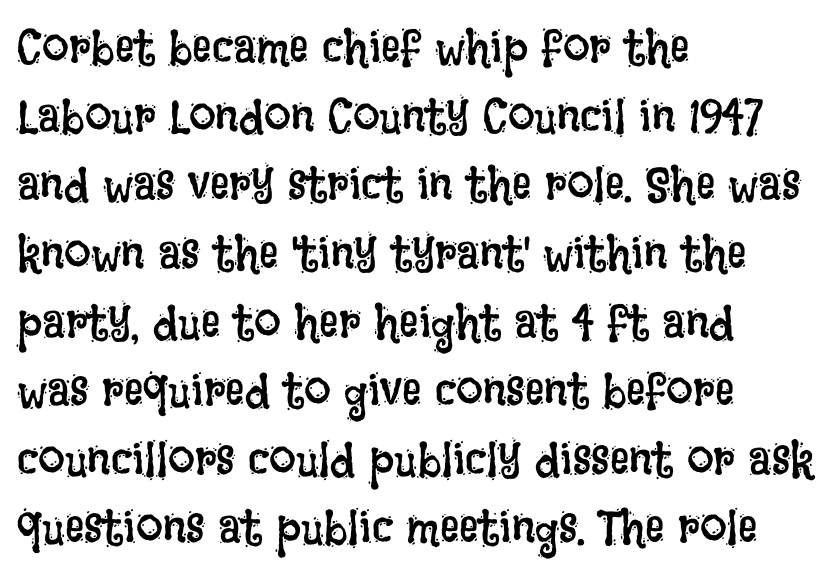
Q: Is the text bold? A: No.
Q: Is the text italic (slanted)? A: No, it is upright.
Q: Is the text underlined? A: No.
Q: How is the paragraph aligned? A: Left-aligned.
Q: Is the spacing between letters normal or unusually wide? A: Normal.
Q: Is the spacing between lines tight, normal or loose? A: Normal.
Q: Width (condensed, normal, or wide)? A: Condensed.
Q: Stroke contrast? A: Low.
Q: x-height? A: Large.
Q: Monospaced? A: No.
